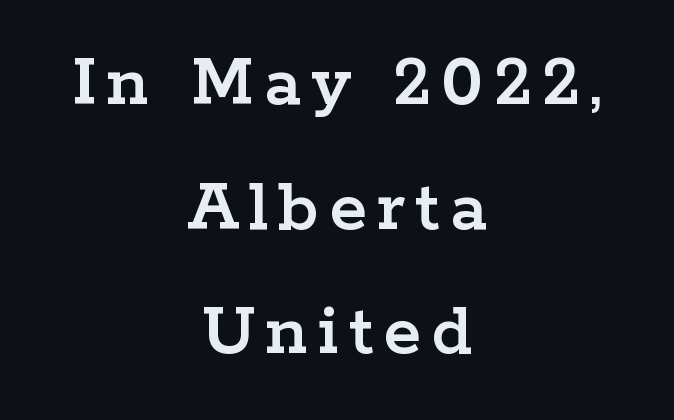
{"serif": "yes", "italic": "no", "width": "wide", "stroke_contrast": "low", "x_height": "medium", "monospaced": "no", "underline": "no", "align": "center", "line_spacing": "normal", "line_spacing_ratio": 1.62, "glyph_px": 77}
